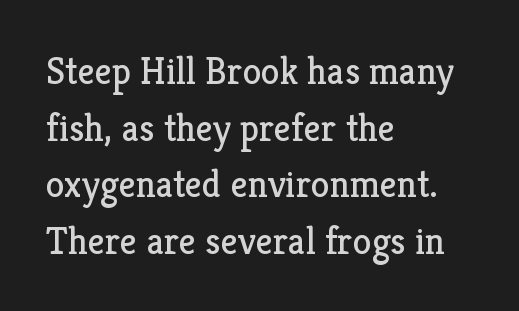
The image shows 38 px regular-weight serif type, upright; set left-aligned, normal line spacing (1.49x), normal letter spacing, not underlined; low stroke contrast and a medium x-height.
